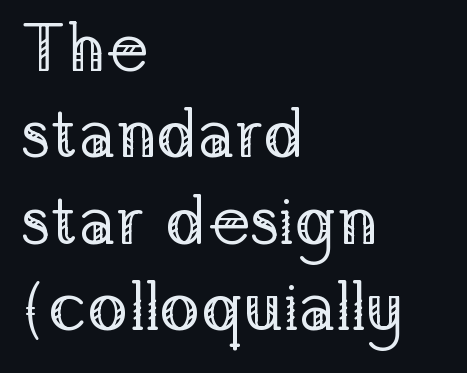
Q: Is the text bold? A: No.
Q: Is the text italic (slanted)? A: No, it is upright.
Q: Is the typeface a serif or a sans-serif typeface? A: Serif.
Q: Is the text underlined? A: No.
Q: How is the paragraph aligned? A: Left-aligned.
Q: Is the spacing between letters normal or unusually wide? A: Normal.
Q: Is the spacing between lines tight, normal or loose? A: Normal.
Q: Width (condensed, normal, or wide)? A: Normal.
Q: Stroke contrast? A: Low.
Q: x-height? A: Medium.
Q: Monospaced? A: No.
